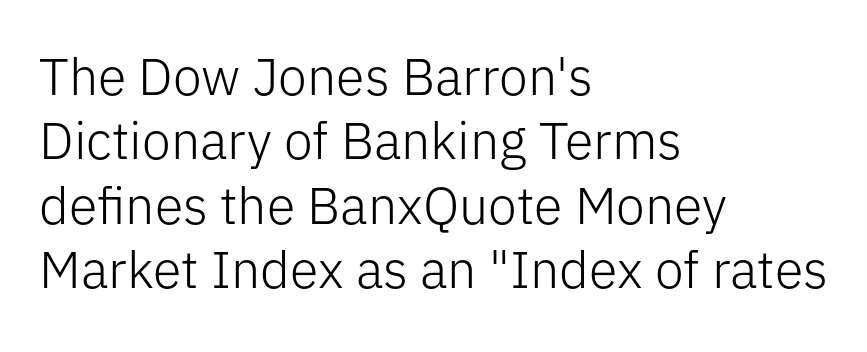
The image shows 52 px light sans-serif type, upright; set left-aligned, line spacing 1.24x, normal letter spacing, not underlined; low stroke contrast and a medium x-height.
